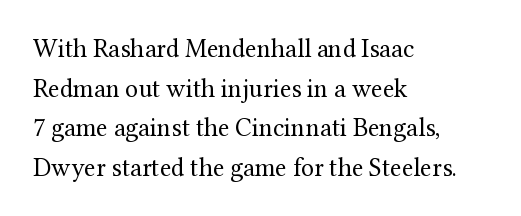
The block of text has a typical density, with ordinary space between rows. The line texture is even and compact thanks to regular tracking. Nothing heavy about these letters — not bold at all. Which margin do the lines hug? The left one — the right edge is uneven.
